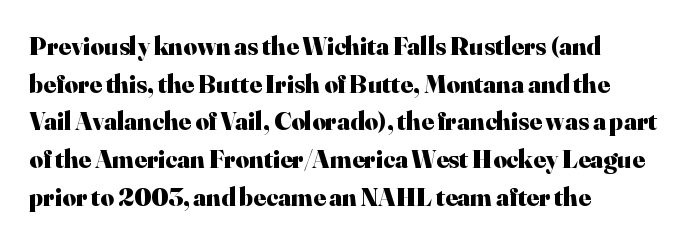
{"italic": "no", "bold": "yes", "underline": "no", "align": "left", "line_spacing": "normal", "line_spacing_ratio": 1.45, "letter_spacing": "normal", "letter_spacing_em": 0.0, "glyph_px": 26}
